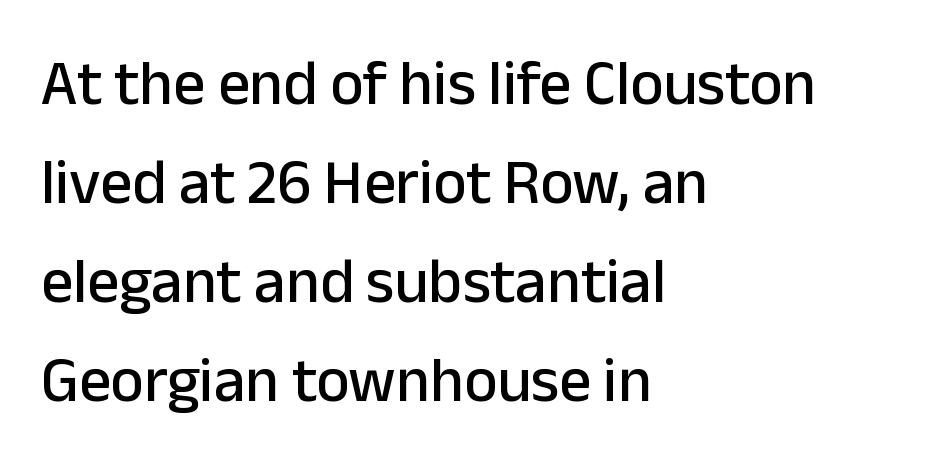
{"serif": "no", "italic": "no", "width": "normal", "stroke_contrast": "low", "x_height": "medium", "monospaced": "no", "underline": "no", "align": "left", "line_spacing": "normal", "line_spacing_ratio": 1.57, "letter_spacing": "normal", "letter_spacing_em": 0.0, "glyph_px": 63}
